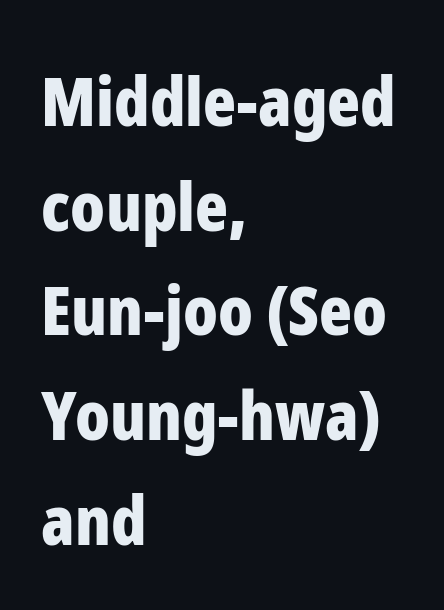
The image shows 68 px bold, condensed sans-serif type, upright; set left-aligned, normal line spacing (1.54x), normal letter spacing, not underlined; low stroke contrast and a medium x-height.
